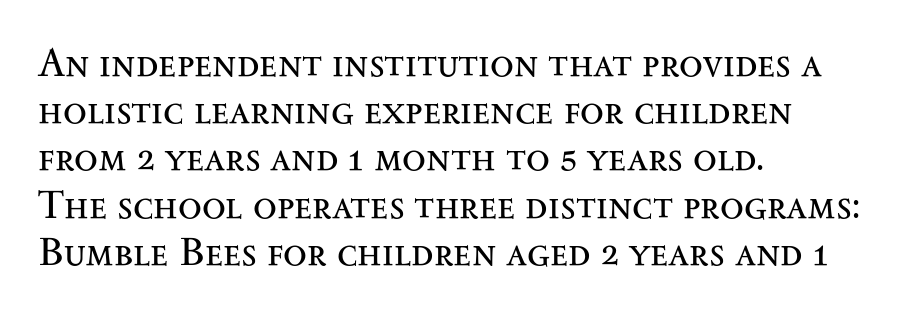
Q: Is the text bold? A: No.
Q: Is the text italic (slanted)? A: No, it is upright.
Q: Is the typeface a serif or a sans-serif typeface? A: Serif.
Q: Is the text underlined? A: No.
Q: How is the paragraph aligned? A: Left-aligned.
Q: Is the spacing between letters normal or unusually wide? A: Normal.
Q: Width (condensed, normal, or wide)? A: Wide.
Q: Stroke contrast? A: Medium.
Q: x-height? A: Small.
Q: Monospaced? A: No.
